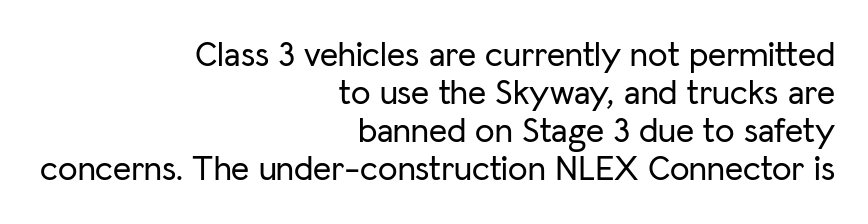
Q: Is the text italic (slanted)? A: No, it is upright.
Q: Is the typeface a serif or a sans-serif typeface? A: Sans-serif.
Q: Is the text underlined? A: No.
Q: How is the paragraph aligned? A: Right-aligned.
Q: Is the spacing between letters normal or unusually wide? A: Normal.
Q: Is the spacing between lines tight, normal or loose? A: Tight.
Q: Width (condensed, normal, or wide)? A: Normal.
Q: Stroke contrast? A: Low.
Q: x-height? A: Medium.
Q: Monospaced? A: No.
